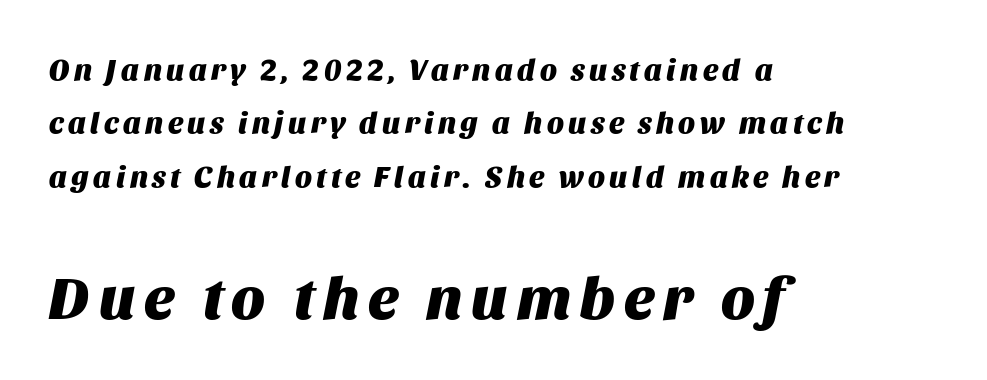
{"italic": "yes", "lean": "right", "slant_degrees": 11, "bold": "yes", "weight": "heavy", "width": "normal", "stroke_contrast": "medium", "x_height": "large", "monospaced": "no", "underline": "no", "align": "left", "line_spacing_ratio": 1.78, "larger_block": "second", "size_ratio": 2.0, "glyph_px": 60}
